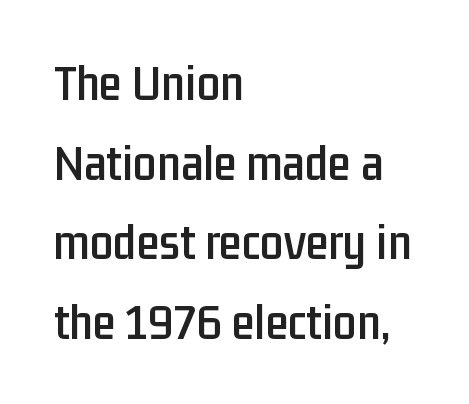
The image shows 52 px condensed sans-serif type, upright; set left-aligned, normal line spacing (1.53x), normal letter spacing, not underlined; low stroke contrast and a medium x-height.
